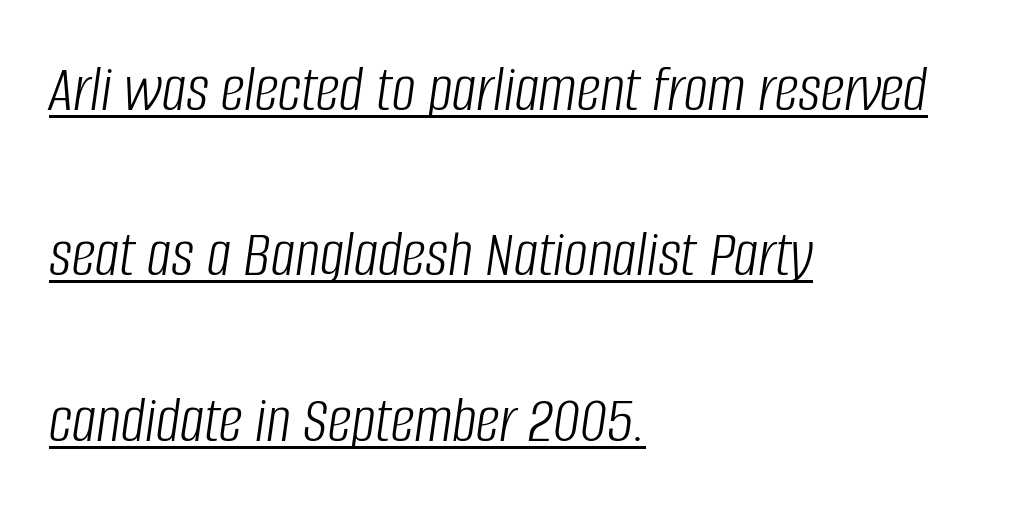
Do the characters align in a grid? No, the font is proportional. The rendered words wear a rule along their underside. Between one letter and the next there's only the usual sliver of space. These lines stack with their left ends in a neat column. You can tell it's italic because the verticals aren't actually vertical.
